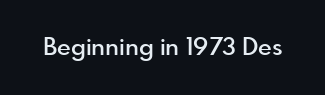
{"italic": "no", "bold": "semi", "underline": "no", "letter_spacing": "normal", "letter_spacing_em": 0.0, "glyph_px": 24}
